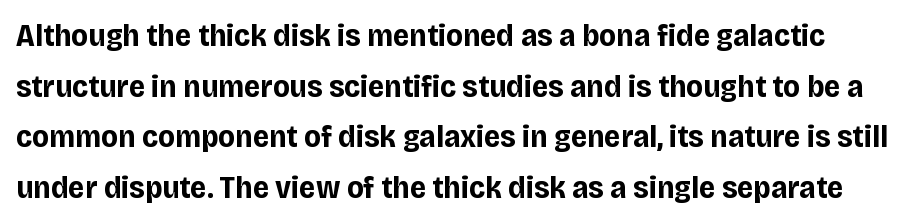
Q: Is the text bold? A: Yes.
Q: Is the text italic (slanted)? A: No, it is upright.
Q: Is the typeface a serif or a sans-serif typeface? A: Sans-serif.
Q: Is the text underlined? A: No.
Q: Is the spacing between letters normal or unusually wide? A: Normal.
Q: Is the spacing between lines tight, normal or loose? A: Normal.
Q: Width (condensed, normal, or wide)? A: Normal.
Q: Stroke contrast? A: Low.
Q: x-height? A: Large.
Q: Monospaced? A: No.
